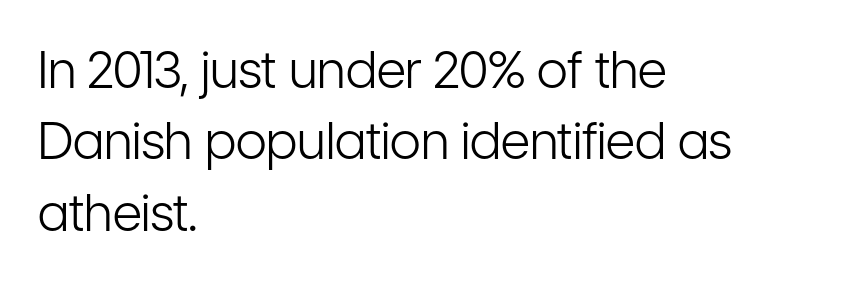
Q: Is the text bold? A: No.
Q: Is the text italic (slanted)? A: No, it is upright.
Q: Is the typeface a serif or a sans-serif typeface? A: Sans-serif.
Q: Is the text underlined? A: No.
Q: How is the paragraph aligned? A: Left-aligned.
Q: Is the spacing between letters normal or unusually wide? A: Normal.
Q: Is the spacing between lines tight, normal or loose? A: Normal.
Q: Width (condensed, normal, or wide)? A: Condensed.
Q: Stroke contrast? A: Low.
Q: x-height? A: Medium.
Q: Monospaced? A: No.
